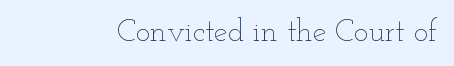
Compared with a typical body face, this is equally light or lighter still. Vertical strokes here are truly vertical. Students, note that the glyphs here touch the page at normal intervals. Think of a printed novel: that variable character pitch is what you see here.
